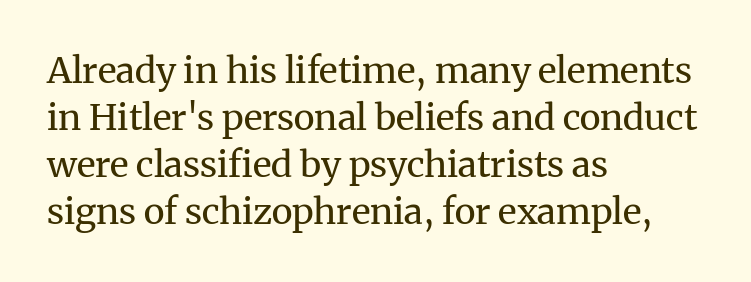
Q: Is the text bold? A: No.
Q: Is the text italic (slanted)? A: No, it is upright.
Q: Is the typeface a serif or a sans-serif typeface? A: Serif.
Q: Is the text underlined? A: No.
Q: How is the paragraph aligned? A: Left-aligned.
Q: Is the spacing between letters normal or unusually wide? A: Normal.
Q: Is the spacing between lines tight, normal or loose? A: Normal.
Q: Width (condensed, normal, or wide)? A: Normal.
Q: Stroke contrast? A: Medium.
Q: x-height? A: Medium.
Q: Monospaced? A: No.
